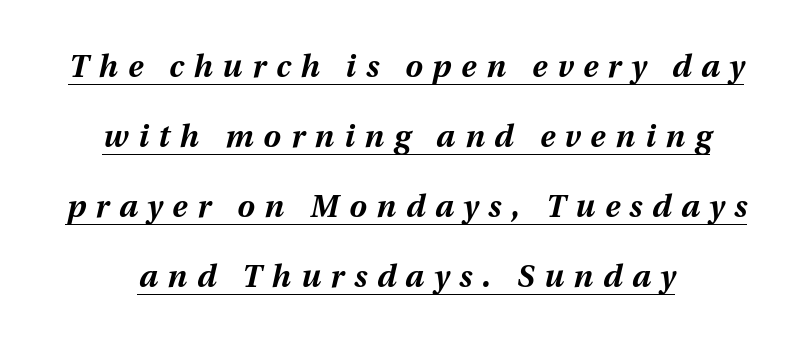
{"italic": "yes", "lean": "right", "slant_degrees": 12, "bold": "yes", "weight": "bold", "width": "normal", "stroke_contrast": "medium", "x_height": "medium", "monospaced": "no", "underline": "yes", "align": "center", "line_spacing": "loose", "line_spacing_ratio": 2.26, "letter_spacing": "wide", "letter_spacing_em": 0.32, "glyph_px": 31}
